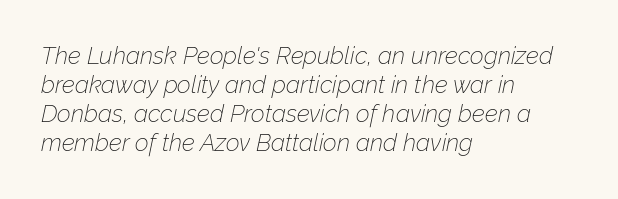
{"italic": "yes", "lean": "right", "slant_degrees": 12, "bold": "no", "underline": "no", "align": "left", "line_spacing_ratio": 1.21, "letter_spacing": "normal", "letter_spacing_em": 0.0, "glyph_px": 24}
